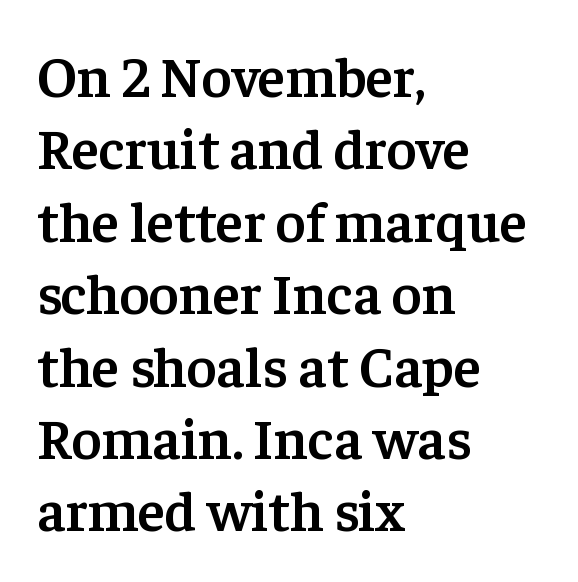
{"serif": "yes", "italic": "no", "bold": "semi", "weight": "semibold", "width": "normal", "stroke_contrast": "low", "x_height": "medium", "monospaced": "no", "underline": "no", "align": "left", "line_spacing": "normal", "line_spacing_ratio": 1.27, "letter_spacing": "normal", "letter_spacing_em": 0.0, "glyph_px": 57}
